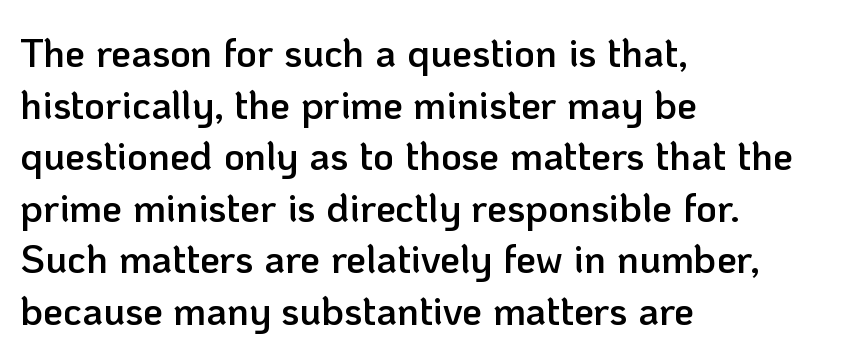
Q: Is the text bold? A: Semi-bold.
Q: Is the text italic (slanted)? A: No, it is upright.
Q: Is the typeface a serif or a sans-serif typeface? A: Sans-serif.
Q: Is the text underlined? A: No.
Q: How is the paragraph aligned? A: Left-aligned.
Q: Is the spacing between letters normal or unusually wide? A: Normal.
Q: Is the spacing between lines tight, normal or loose? A: Normal.
Q: Width (condensed, normal, or wide)? A: Normal.
Q: Stroke contrast? A: Low.
Q: x-height? A: Medium.
Q: Monospaced? A: No.
